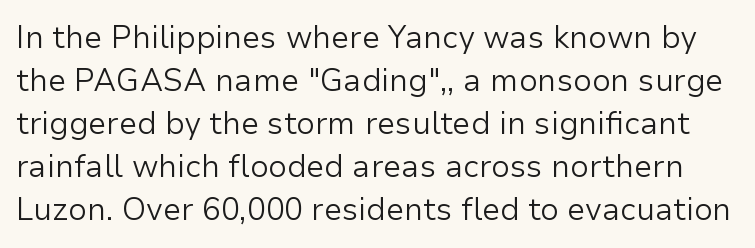
{"serif": "no", "italic": "no", "bold": "no", "weight": "light", "width": "normal", "stroke_contrast": "low", "x_height": "medium", "monospaced": "no", "underline": "no", "line_spacing": "normal", "line_spacing_ratio": 1.39, "letter_spacing": "normal", "letter_spacing_em": 0.0, "glyph_px": 31}
